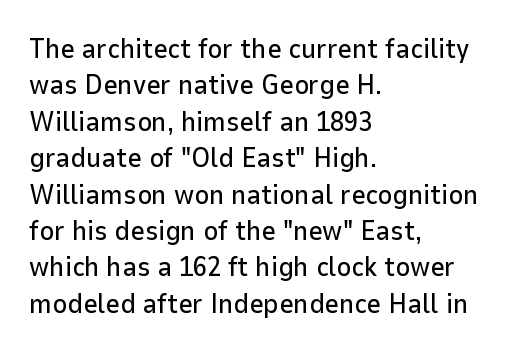
Q: Is the text italic (slanted)? A: No, it is upright.
Q: Is the typeface a serif or a sans-serif typeface? A: Sans-serif.
Q: Is the text underlined? A: No.
Q: How is the paragraph aligned? A: Left-aligned.
Q: Is the spacing between letters normal or unusually wide? A: Normal.
Q: Is the spacing between lines tight, normal or loose? A: Normal.
Q: Width (condensed, normal, or wide)? A: Normal.
Q: Stroke contrast? A: Low.
Q: x-height? A: Medium.
Q: Monospaced? A: No.
